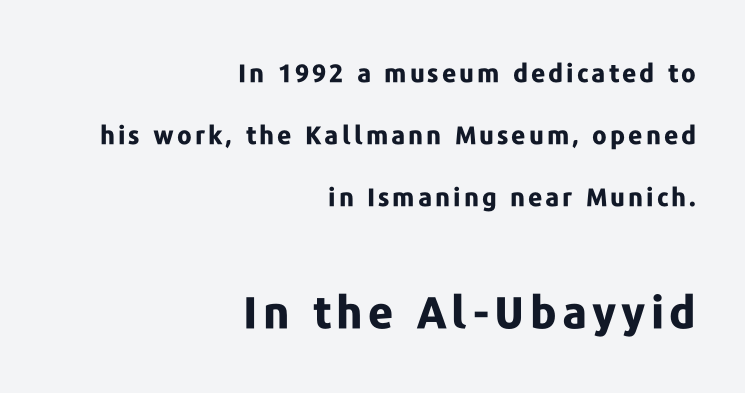
The image shows 44 px bold sans-serif type, upright; set right-aligned, loose line spacing (2.49x), not underlined; the second (bottom) block is 1.76x larger; low stroke contrast and a medium x-height.
